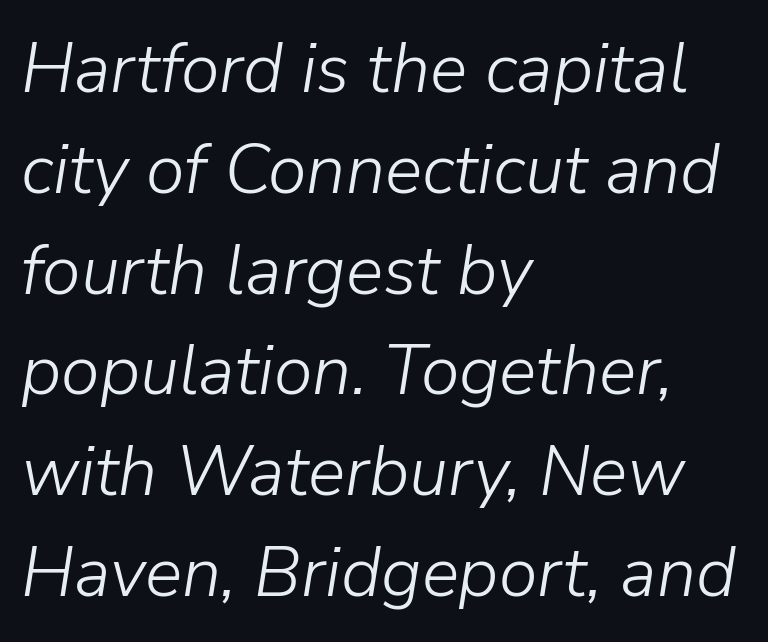
{"italic": "yes", "lean": "right", "slant_degrees": 9, "bold": "no", "weight": "light", "width": "normal", "stroke_contrast": "low", "x_height": "medium", "monospaced": "no", "underline": "no", "align": "left", "line_spacing": "normal", "line_spacing_ratio": 1.44, "letter_spacing": "normal", "letter_spacing_em": 0.0, "glyph_px": 70}
